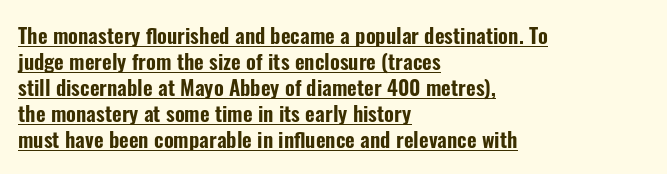
{"italic": "no", "underline": "yes", "align": "left", "line_spacing_ratio": 1.24, "letter_spacing": "normal", "letter_spacing_em": 0.0, "glyph_px": 21}
